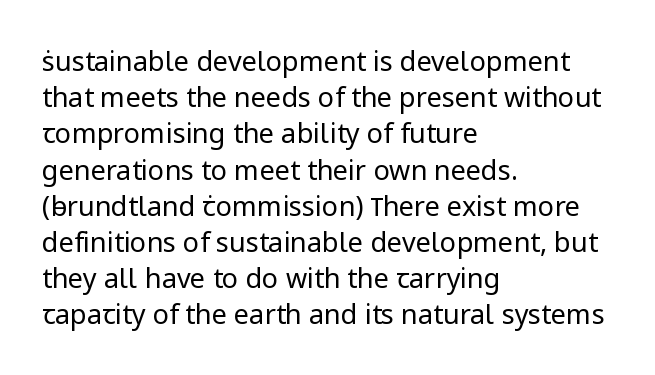
The image shows 27 px text type, upright; set left-aligned, normal line spacing (1.34x), normal letter spacing, not underlined.
